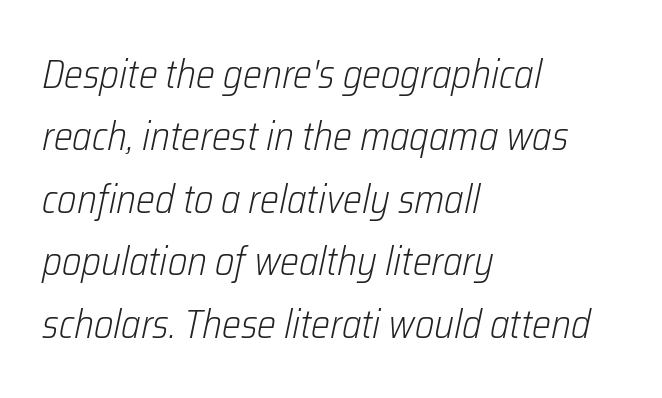
Character widths vary here, with narrow letters taking less room than wide ones. Leading: standard. Stroke thickness stays within the range of a standard reading face or lighter. This sample uses an oblique cut, with every glyph tilted off the vertical. Each word holds together tightly as a unit, with standard inter-letter gaps.
